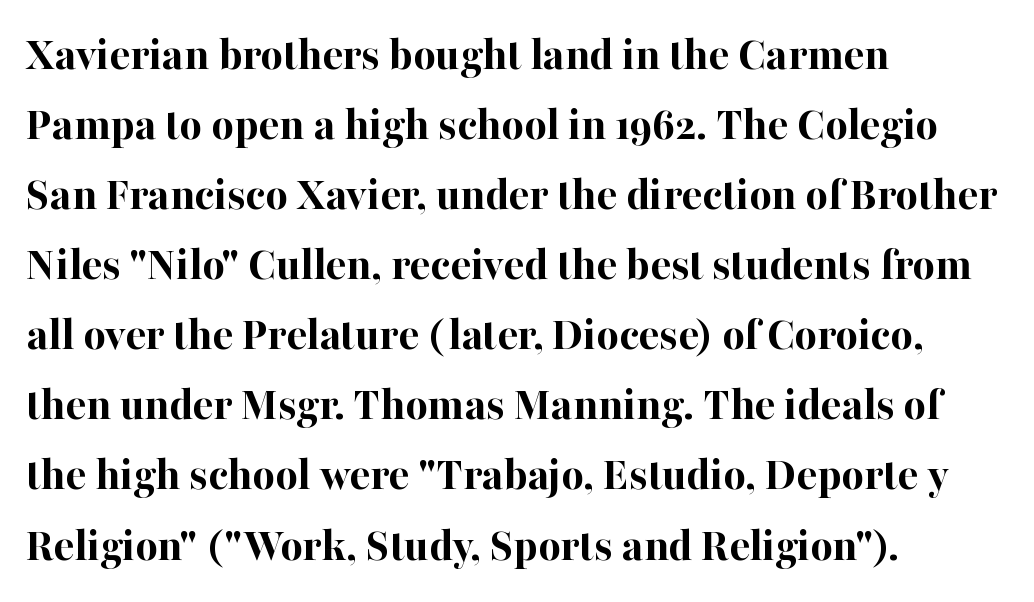
Plain, unruled lines of type. The passage shown is typed in a proportional face where columns would drift. Heft: maximum for text — a bold. Horizontal bands of white between lines are of average thickness. I'd call this a serif setting — the letters wear small feet.
